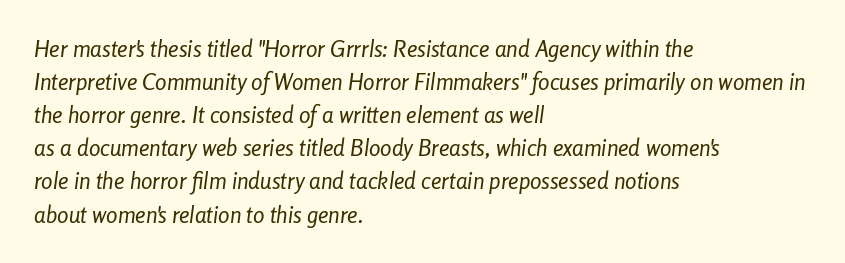
The image shows 23 px text type, italic (leaning right); set left-aligned, normal line spacing (1.44x), normal letter spacing, not underlined.
